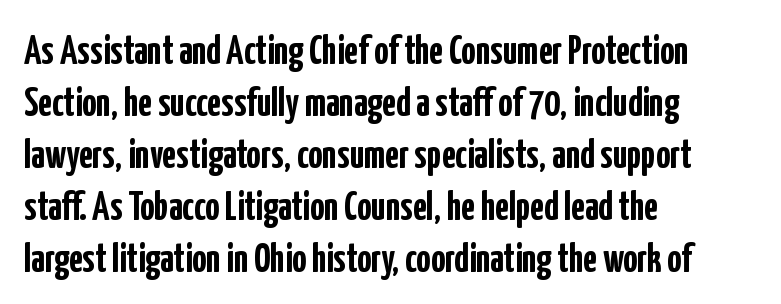
{"serif": "no", "italic": "no", "bold": "yes", "weight": "semibold", "width": "condensed", "stroke_contrast": "low", "x_height": "medium", "monospaced": "no", "underline": "no", "align": "left", "line_spacing": "normal", "line_spacing_ratio": 1.3, "letter_spacing": "normal", "letter_spacing_em": 0.0, "glyph_px": 40}
